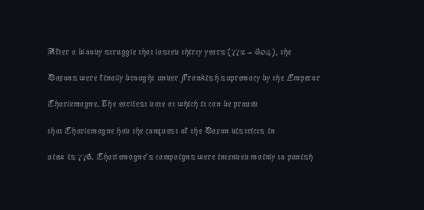
Does extra space separate the letters? No, they use regular spacing. Layout note: lines flush left. The area under the type is left untouched. This reads as an unemphasized weight, regular at the heaviest. This is roman type, the default non-slanted kind. Vertical spacing — default.
